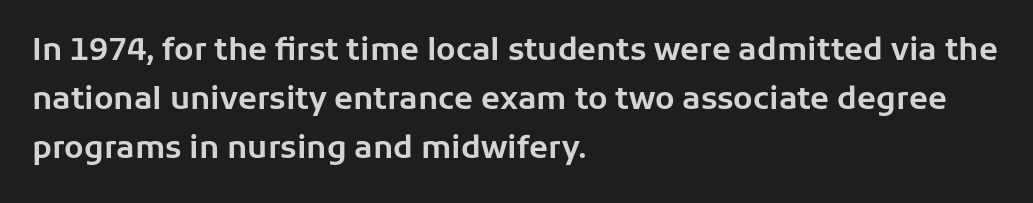
{"serif": "no", "italic": "no", "width": "normal", "stroke_contrast": "low", "x_height": "medium", "monospaced": "no", "underline": "no", "align": "left", "line_spacing": "normal", "line_spacing_ratio": 1.58, "letter_spacing": "normal", "letter_spacing_em": 0.0, "glyph_px": 31}
